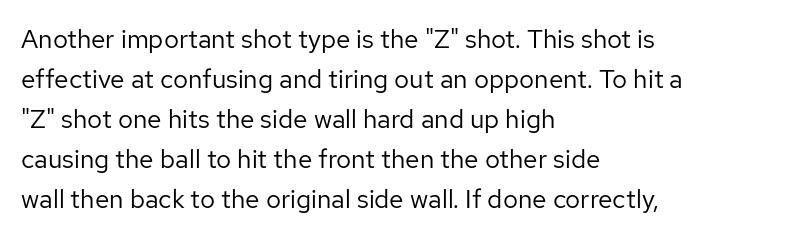
Descender tails drop into unmarked territory. Stroke mass is kept to a normal reading level or below. Default kerning and tracking; the words read as compact shapes. Teacher's note: observe the even left margin — that is flush-left alignment.
